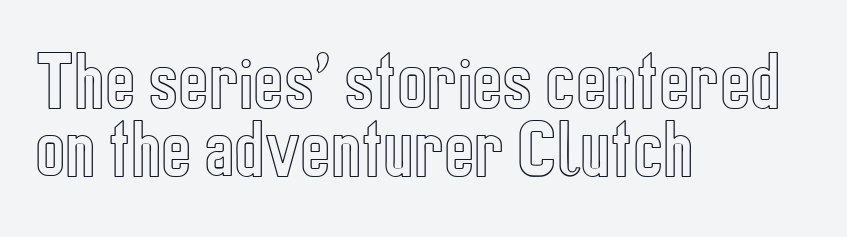
Regarding leading, the lines here are crowded together. The words here are not underlined. The lettering stays uniformly vertical, giving the passage a roman look. Between one letter and the next there's only the usual sliver of space.
